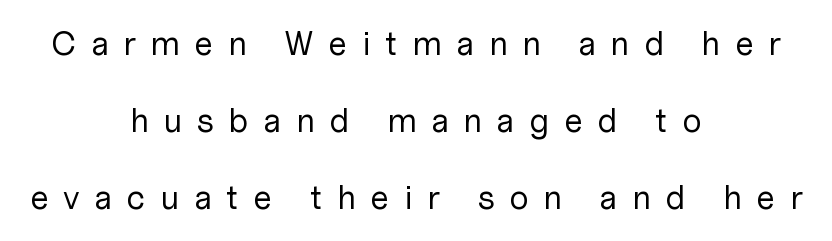
The image shows 34 px regular-weight sans-serif type, upright; set centered, loose line spacing (2.27x), unusually wide letter spacing (+0.42 em), not underlined; low stroke contrast and a medium x-height.
